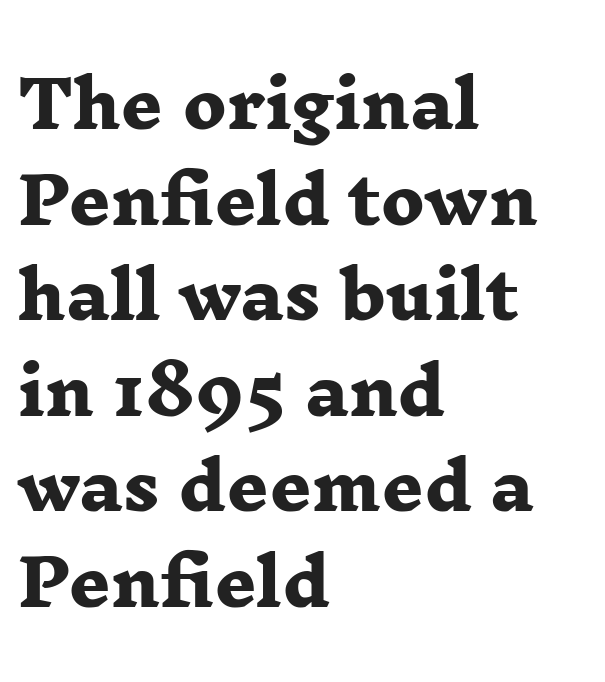
Q: Is the text bold? A: Yes.
Q: Is the typeface a serif or a sans-serif typeface? A: Serif.
Q: Is the text underlined? A: No.
Q: How is the paragraph aligned? A: Left-aligned.
Q: Is the spacing between letters normal or unusually wide? A: Normal.
Q: Is the spacing between lines tight, normal or loose? A: Normal.
Q: Width (condensed, normal, or wide)? A: Wide.
Q: Stroke contrast? A: Low.
Q: x-height? A: Medium.
Q: Monospaced? A: No.
